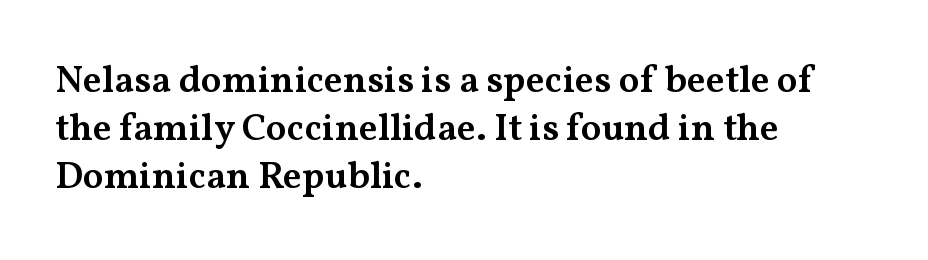
{"serif": "yes", "italic": "no", "bold": "semi", "weight": "semibold", "width": "wide", "stroke_contrast": "medium", "x_height": "medium", "monospaced": "no", "underline": "no", "align": "left", "line_spacing": "normal", "line_spacing_ratio": 1.26, "letter_spacing": "normal", "letter_spacing_em": 0.0, "glyph_px": 38}
